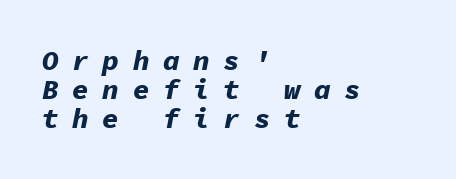
Here the glyphs are tracked loosely, breaking word shapes into spaced letters. Glance below the letters and you will spot only blank space. Regarding leading, the lines here are crowded together. Slant detected: the letters are inclined. The typesetting leans heavy: a genuine bold. This rendering uses left alignment, leaving the right contour irregular.
